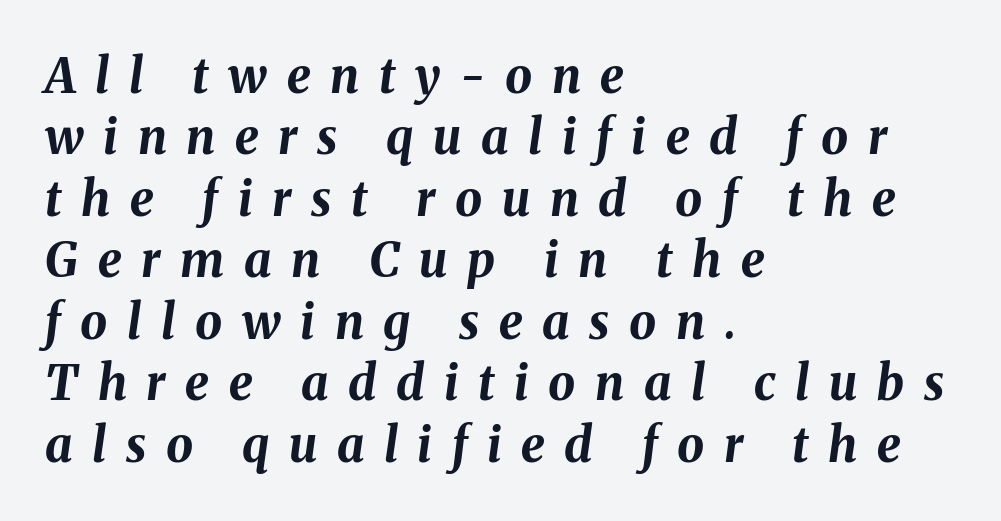
Q: Is the text bold? A: Yes.
Q: Is the text italic (slanted)? A: Yes, it leans right by about 8 degrees.
Q: Is the text underlined? A: No.
Q: How is the paragraph aligned? A: Left-aligned.
Q: Is the spacing between letters normal or unusually wide? A: Unusually wide.
Q: Is the spacing between lines tight, normal or loose? A: Normal.
Q: Width (condensed, normal, or wide)? A: Normal.
Q: Stroke contrast? A: Medium.
Q: x-height? A: Medium.
Q: Monospaced? A: No.
